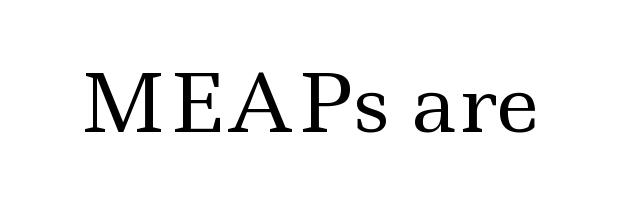
Caption: standard tracking, unaltered. A bare baseline throughout the passage. These lines were composed using upright roman letters. Old-style or modern, the face here clearly has serifs.
